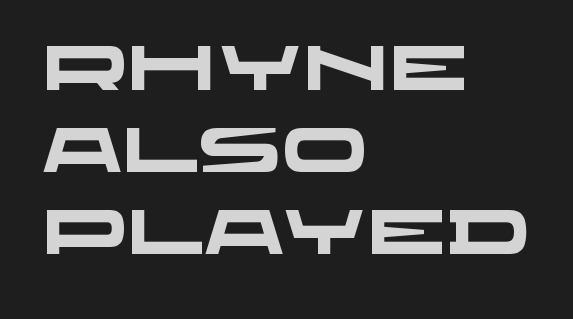
The rendering uses a moderate line-height, typical for paragraphs. Emphasis by weight is at full strength: bold. The compositor pushed each line to the left boundary. Short note: letters normally spaced. Font category for this specimen: sans-serif.
